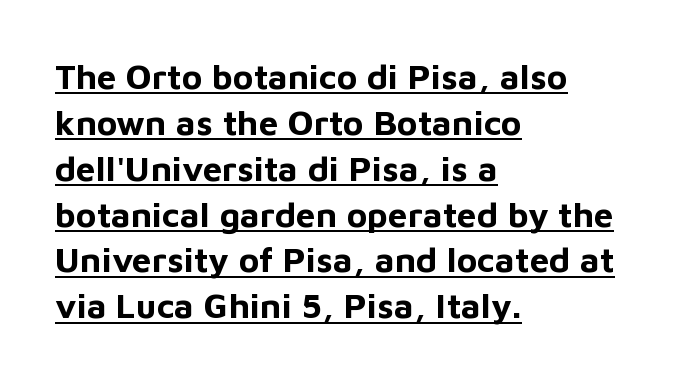
Note: no serifs on the glyphs. Caption: bold face, heavy strokes. This sample uses an upright cut, with every glyph sitting square on the baseline. This sample has the flowing, uneven cadence of proportional lettering. Standard letterfit; no display-style spreading of the glyphs.
